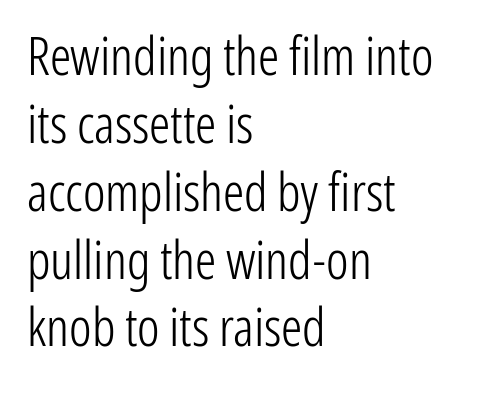
The rendering shows plain stroke endings on the letterforms — a sans-serif design. The zone under the glyphs is completely vacant. Think of a printed novel: that variable character pitch is what you see here. All the whitespace from short lines collects on the right. Standard letterfit; no display-style spreading of the glyphs. These lines sit exactly where default settings would place them.
